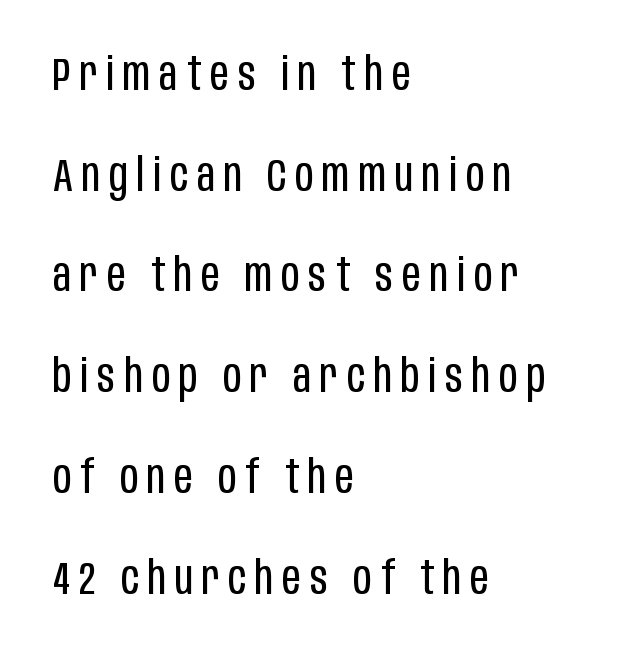
The image shows 46 px regular-weight, condensed sans-serif type, upright; set left-aligned, loose line spacing (2.19x), not underlined; low stroke contrast and a large x-height.
